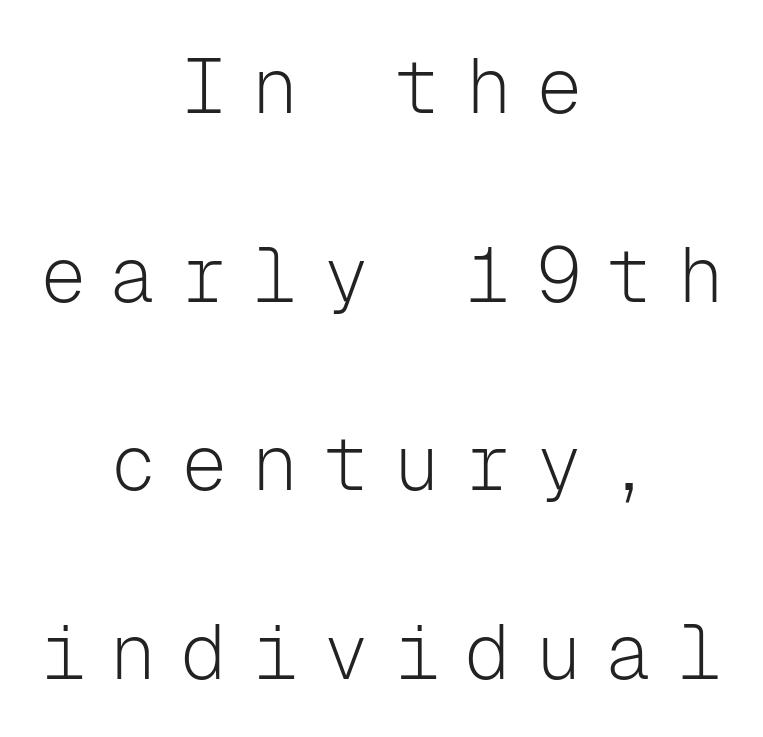
Q: Is the text bold? A: No.
Q: Is the text italic (slanted)? A: No, it is upright.
Q: Is the typeface a serif or a sans-serif typeface? A: Sans-serif.
Q: Is the text underlined? A: No.
Q: How is the paragraph aligned? A: Centered.
Q: Is the spacing between letters normal or unusually wide? A: Unusually wide.
Q: Is the spacing between lines tight, normal or loose? A: Loose.
Q: Width (condensed, normal, or wide)? A: Normal.
Q: Stroke contrast? A: Low.
Q: x-height? A: Medium.
Q: Monospaced? A: Yes.
